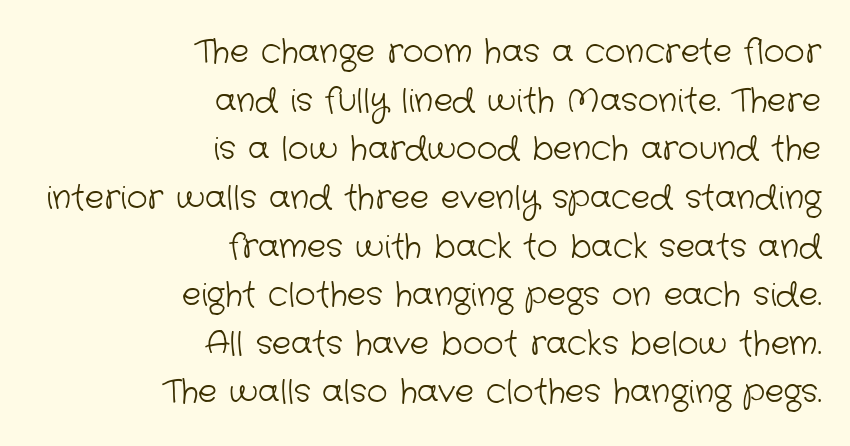
Rows of type keep a routine distance in the vertical direction. Unbolded letterforms with no extra heft. A typesetter would call this proportional, since set widths differ per character. A typesetter would label this face a sans. Underlining? Definitely not there. Glyph-to-glyph distance matches everyday printed text.
